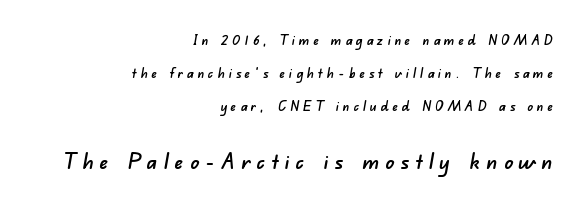
{"underline": "no", "align": "right", "line_spacing": "loose", "line_spacing_ratio": 2.35, "letter_spacing": "wide", "letter_spacing_em": 0.27, "larger_block": "second", "size_ratio": 1.57, "glyph_px": 22}
